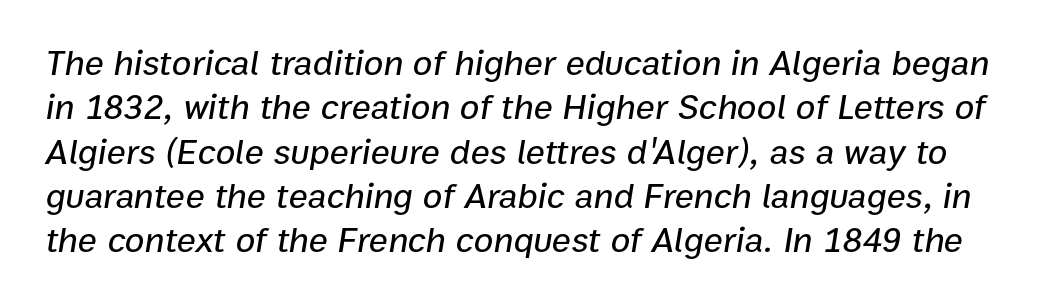
{"italic": "yes", "lean": "right", "slant_degrees": 9, "width": "normal", "stroke_contrast": "low", "x_height": "medium", "monospaced": "no", "underline": "no", "line_spacing_ratio": 1.23, "letter_spacing": "normal", "letter_spacing_em": 0.0, "glyph_px": 36}
